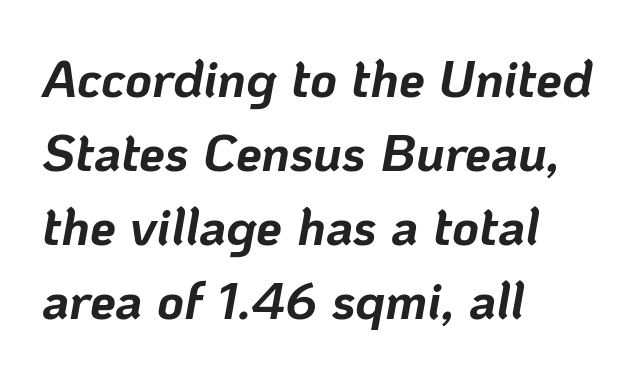
The image shows 52 px bold type, italic (leaning right); set left-aligned, normal line spacing (1.42x), normal letter spacing, not underlined; low stroke contrast and a medium x-height.
